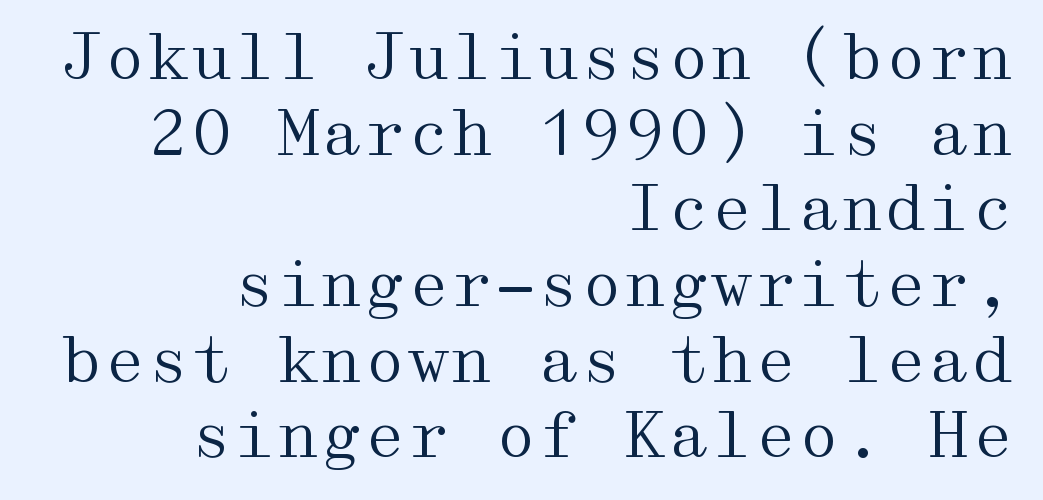
A typesetter would call this zero additional tracking. The weight tops out at a normal text grade. No word sits above an underline. Posture: vertical. Check where the strokes stop: tiny serifs finish them off. The lines are quadded right.
